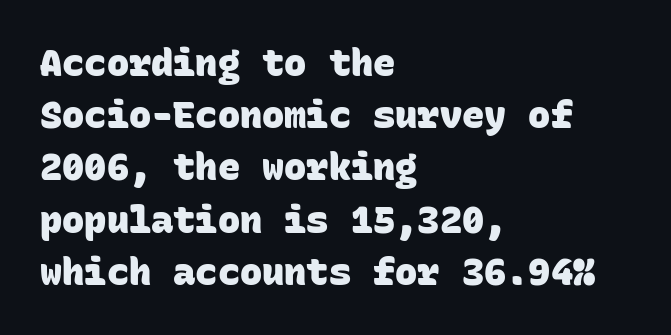
The zone under the glyphs is completely vacant. The characters look thick and weighty, a clear bold. The face used here is a sans, in the tradition of grotesques and geometrics. The rendering uses typewriter-style spacing with identical character cells. The block of text has a typical density, with ordinary space between rows. The letterforms sit shoulder to shoulder at normal distance.
